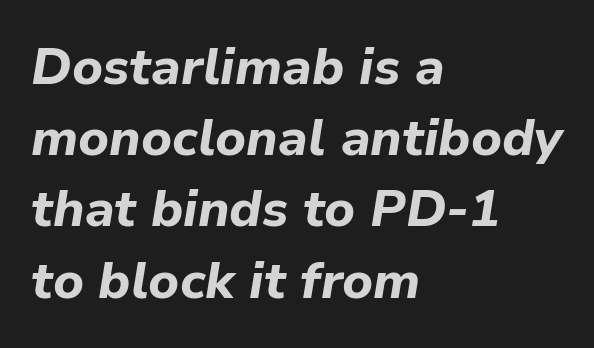
The image shows 52 px bold type, italic (leaning right); set left-aligned, normal line spacing (1.37x), normal letter spacing, not underlined; low stroke contrast and a medium x-height.
